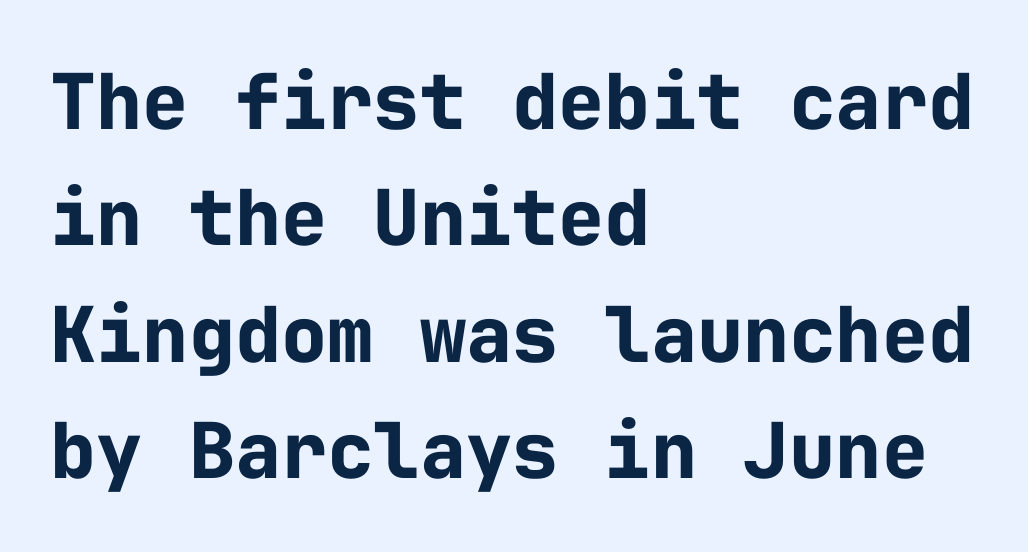
The image shows 77 px bold sans-serif type, upright, monospaced; set left-aligned, normal line spacing (1.51x), normal letter spacing, not underlined; low stroke contrast and a medium x-height.
